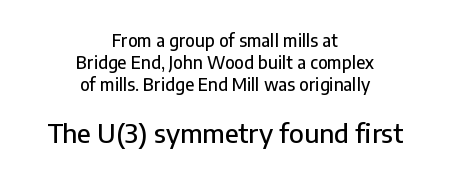
Q: Is the text italic (slanted)? A: No, it is upright.
Q: Is the text underlined? A: No.
Q: How is the paragraph aligned? A: Centered.
Q: Is the spacing between letters normal or unusually wide? A: Normal.
Q: Is the spacing between lines tight, normal or loose? A: Normal.
Q: Which block of text is set in a larger size, the first (top) or the second (bottom)? A: The second (bottom) one.
